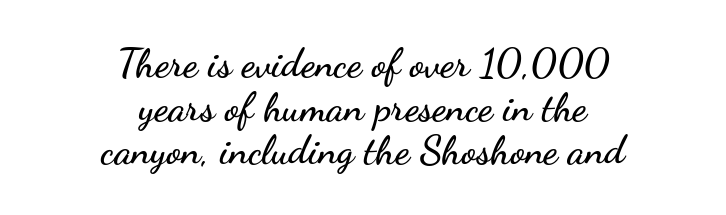
The passage shown is not underscored anywhere. Looks like regular typesetting: each glyph gets only the width it needs. This rendering employs a face without finishing strokes, i.e., a sans-serif. Leading: reduced.
